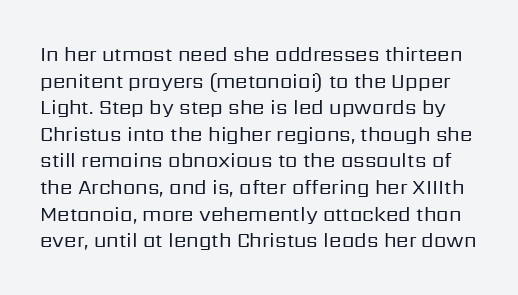
Q: Is the text bold? A: No.
Q: Is the text italic (slanted)? A: No, it is upright.
Q: Is the text underlined? A: No.
Q: Is the spacing between letters normal or unusually wide? A: Normal.
Q: Is the spacing between lines tight, normal or loose? A: Normal.
